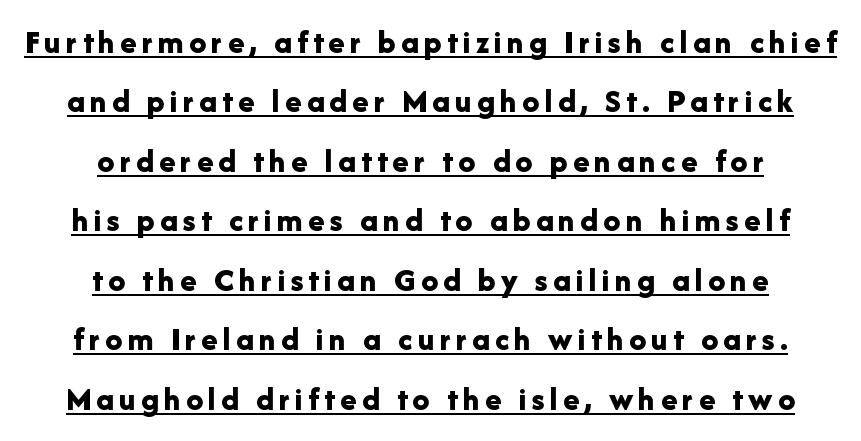
{"serif": "no", "italic": "no", "bold": "yes", "weight": "bold", "width": "normal", "stroke_contrast": "low", "x_height": "medium", "monospaced": "no", "underline": "yes", "align": "center", "line_spacing_ratio": 1.75, "glyph_px": 34}
